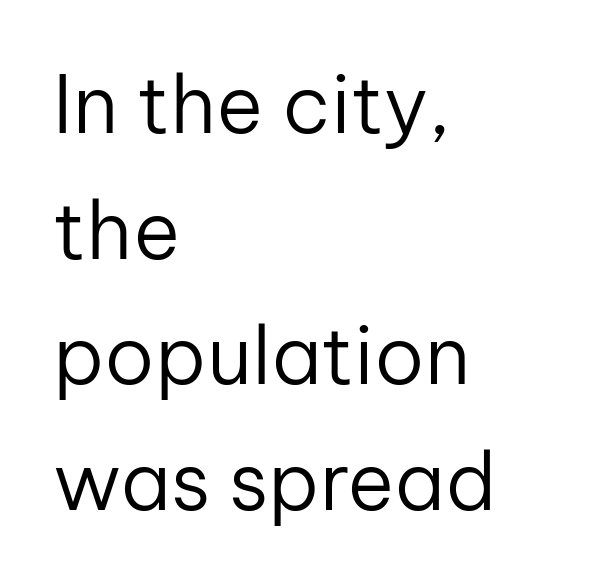
{"serif": "no", "italic": "no", "bold": "no", "weight": "regular", "width": "normal", "stroke_contrast": "low", "x_height": "medium", "monospaced": "no", "underline": "no", "align": "left", "line_spacing": "normal", "line_spacing_ratio": 1.57, "letter_spacing": "normal", "letter_spacing_em": 0.0, "glyph_px": 80}
